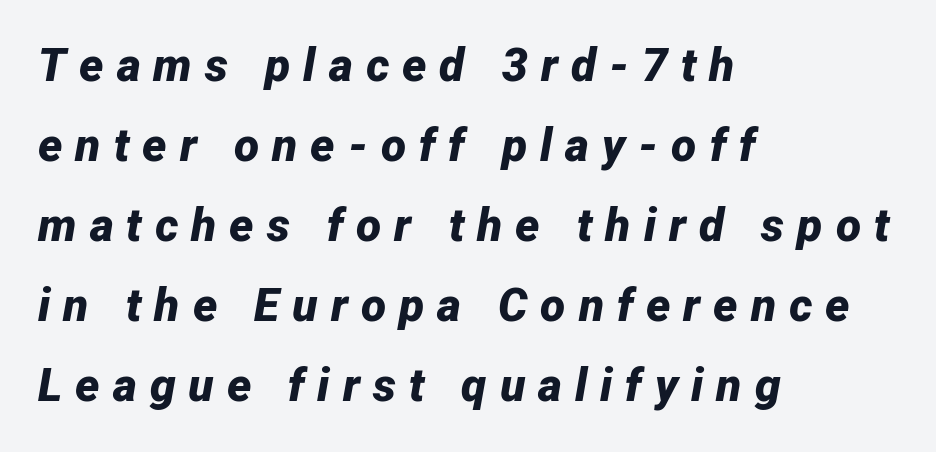
Someone cranked the tracking dial way up on this one. Posture: slanted. The face used here is proportionally spaced, like ordinary book or web type. Every row of glyphs begins at an identical x-position on the left. Students, this is bold: see how much ink each stroke carries.
